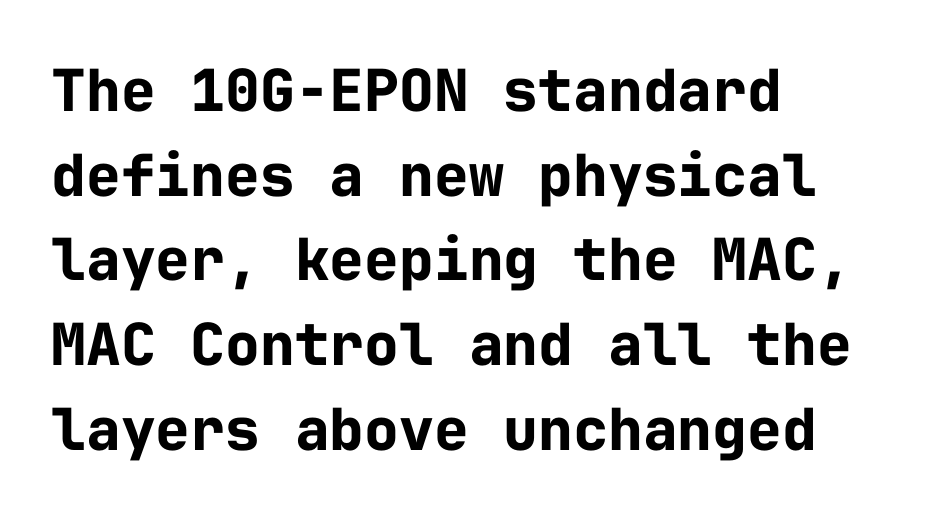
Q: Is the text bold? A: Yes.
Q: Is the text italic (slanted)? A: No, it is upright.
Q: Is the typeface a serif or a sans-serif typeface? A: Sans-serif.
Q: Is the text underlined? A: No.
Q: How is the paragraph aligned? A: Left-aligned.
Q: Is the spacing between letters normal or unusually wide? A: Normal.
Q: Is the spacing between lines tight, normal or loose? A: Normal.
Q: Width (condensed, normal, or wide)? A: Normal.
Q: Stroke contrast? A: Low.
Q: x-height? A: Medium.
Q: Monospaced? A: Yes.
